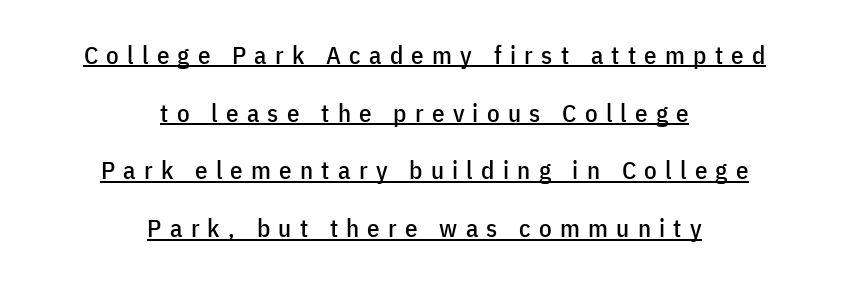
{"italic": "no", "underline": "yes", "align": "center", "line_spacing": "loose", "line_spacing_ratio": 2.31, "letter_spacing": "wide", "letter_spacing_em": 0.33, "glyph_px": 25}
